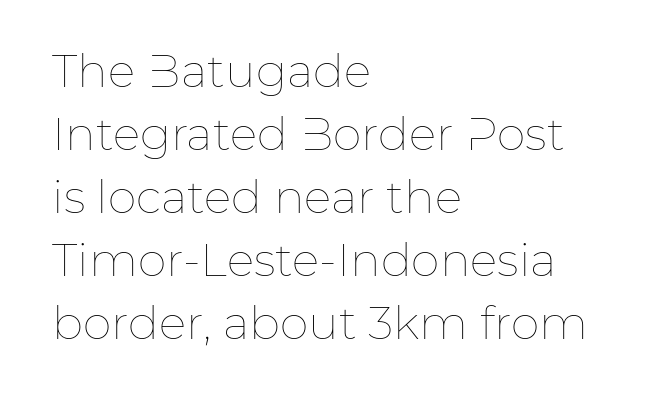
{"italic": "no", "bold": "no", "weight": "thin", "width": "normal", "stroke_contrast": "low", "x_height": "medium", "monospaced": "no", "underline": "no", "align": "left", "line_spacing": "normal", "line_spacing_ratio": 1.37, "letter_spacing": "normal", "letter_spacing_em": 0.0, "glyph_px": 46}
